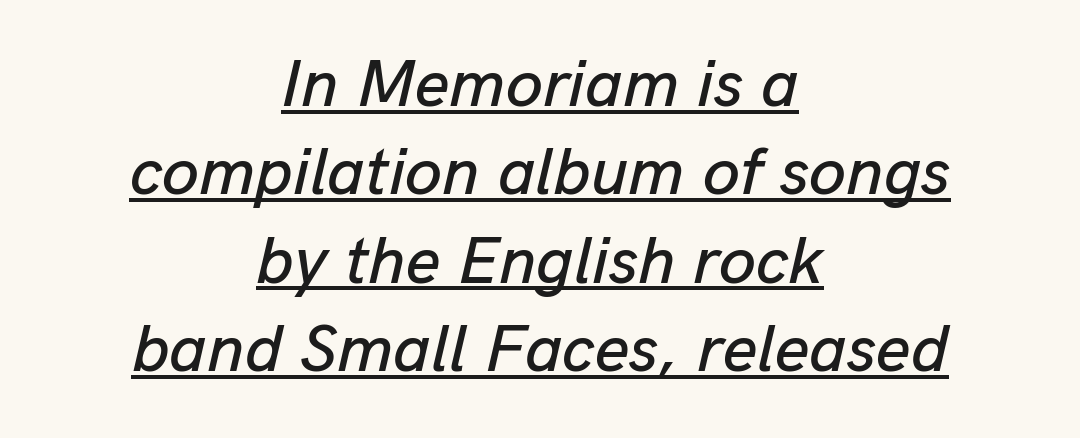
{"italic": "yes", "lean": "right", "slant_degrees": 13, "width": "normal", "stroke_contrast": "low", "x_height": "medium", "monospaced": "no", "underline": "yes", "align": "center", "line_spacing": "normal", "line_spacing_ratio": 1.32, "letter_spacing": "normal", "letter_spacing_em": 0.0, "glyph_px": 67}
